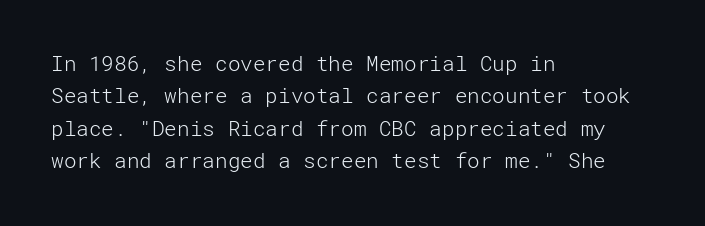
The image shows 21 px text type, upright; set left-aligned, normal line spacing (1.54x), normal letter spacing, not underlined.
